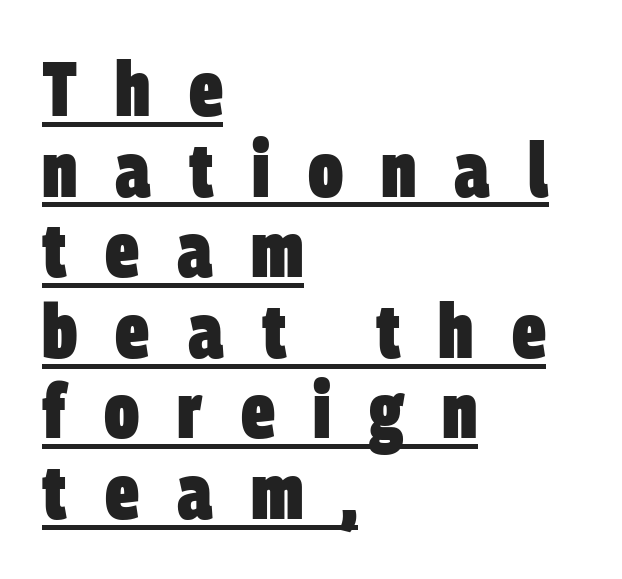
{"serif": "no", "bold": "yes", "weight": "heavy", "width": "condensed", "stroke_contrast": "low", "x_height": "large", "monospaced": "no", "underline": "yes", "align": "left", "line_spacing": "tight", "line_spacing_ratio": 1.06, "letter_spacing": "wide", "letter_spacing_em": 0.5, "glyph_px": 76}
